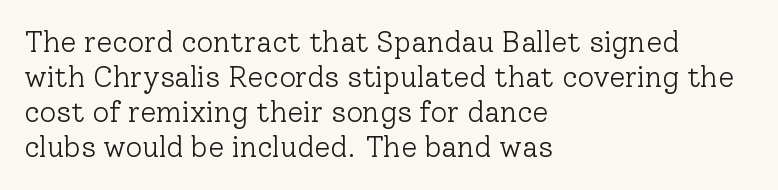
The image shows 29 px light serif type, upright; set left-aligned, line spacing 1.21x, normal letter spacing, not underlined; low stroke contrast and a medium x-height.
